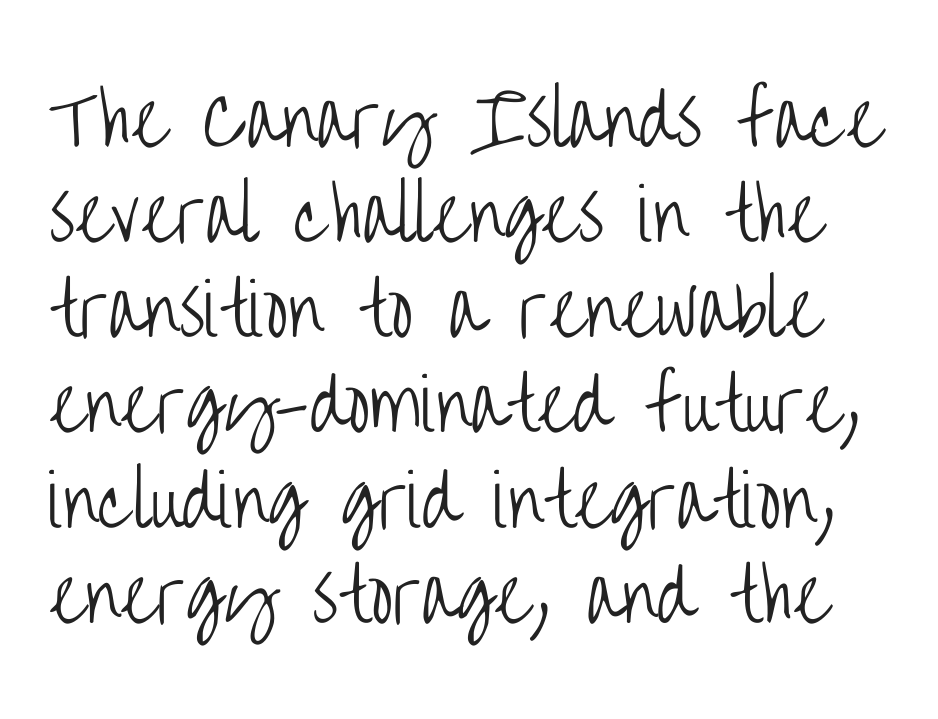
The letters advance in unequal steps, a hallmark of proportional type. Does the type have serifs? No, each stem ends abruptly. You could call the tracking neutral — neither tight nor loose. Regarding leading, the lines here are spaced in the standard way.
